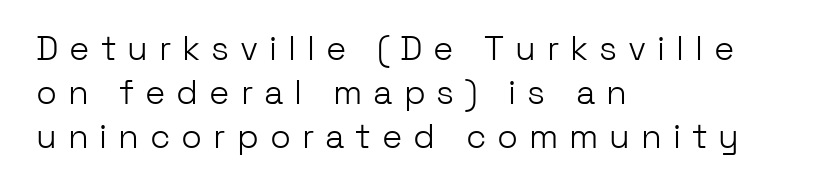
The image shows 34 px light sans-serif type, upright; set left-aligned, normal line spacing (1.29x), unusually wide letter spacing (+0.32 em), not underlined; low stroke contrast and a medium x-height.
